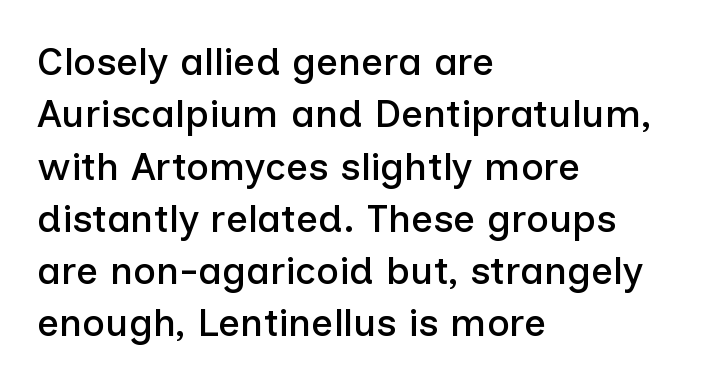
Q: Is the text italic (slanted)? A: No, it is upright.
Q: Is the typeface a serif or a sans-serif typeface? A: Sans-serif.
Q: Is the text underlined? A: No.
Q: How is the paragraph aligned? A: Left-aligned.
Q: Is the spacing between letters normal or unusually wide? A: Normal.
Q: Is the spacing between lines tight, normal or loose? A: Normal.
Q: Width (condensed, normal, or wide)? A: Normal.
Q: Stroke contrast? A: Low.
Q: x-height? A: Medium.
Q: Monospaced? A: No.
